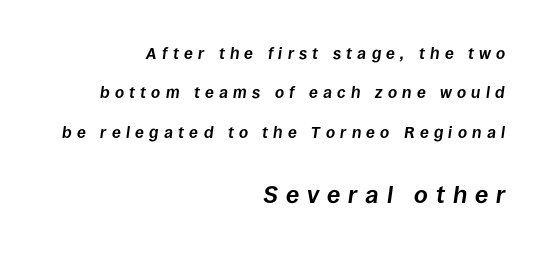
Q: Is the text bold? A: Yes.
Q: Is the text italic (slanted)? A: Yes, it leans right by about 8 degrees.
Q: Is the text underlined? A: No.
Q: How is the paragraph aligned? A: Right-aligned.
Q: Is the spacing between letters normal or unusually wide? A: Unusually wide.
Q: Is the spacing between lines tight, normal or loose? A: Loose.
Q: Which block of text is set in a larger size, the first (top) or the second (bottom)? A: The second (bottom) one.
